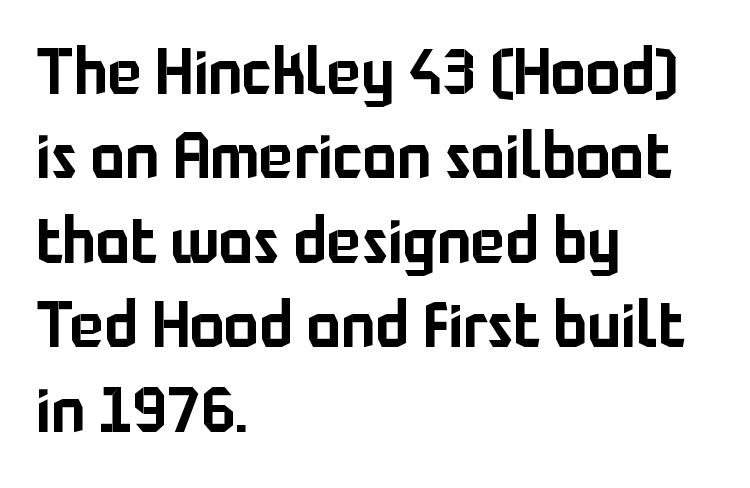
The image shows 64 px sans-serif type, upright; set left-aligned, normal line spacing (1.32x), normal letter spacing, not underlined; low stroke contrast and a medium x-height.
